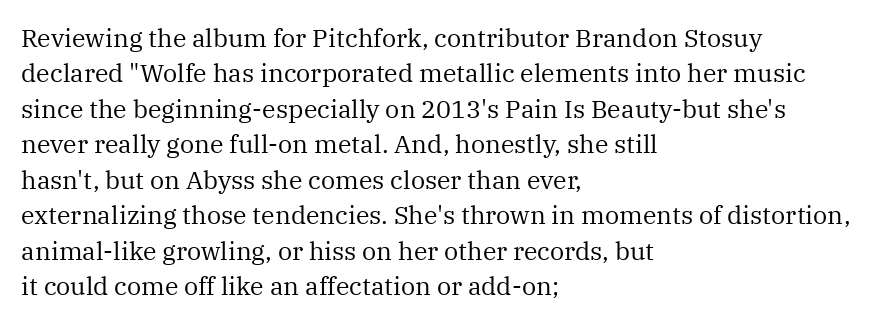
The image shows 25 px text type, upright; set left-aligned, normal line spacing (1.42x), normal letter spacing, not underlined.
